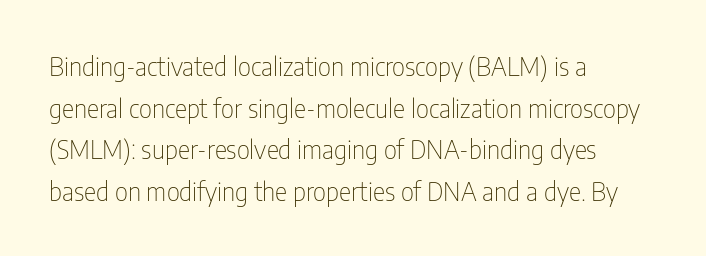
The image shows 26 px text type, upright; set left-aligned, normal line spacing (1.6x), normal letter spacing, not underlined.
